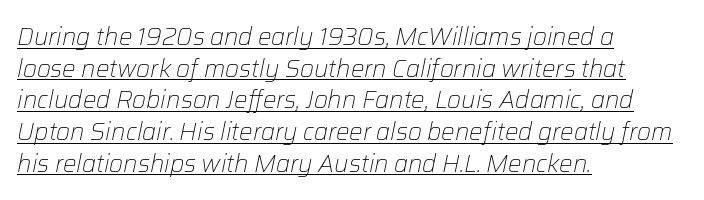
{"italic": "yes", "lean": "right", "slant_degrees": 12, "bold": "no", "underline": "yes", "align": "left", "line_spacing": "normal", "line_spacing_ratio": 1.32, "letter_spacing": "normal", "letter_spacing_em": 0.0, "glyph_px": 24}
